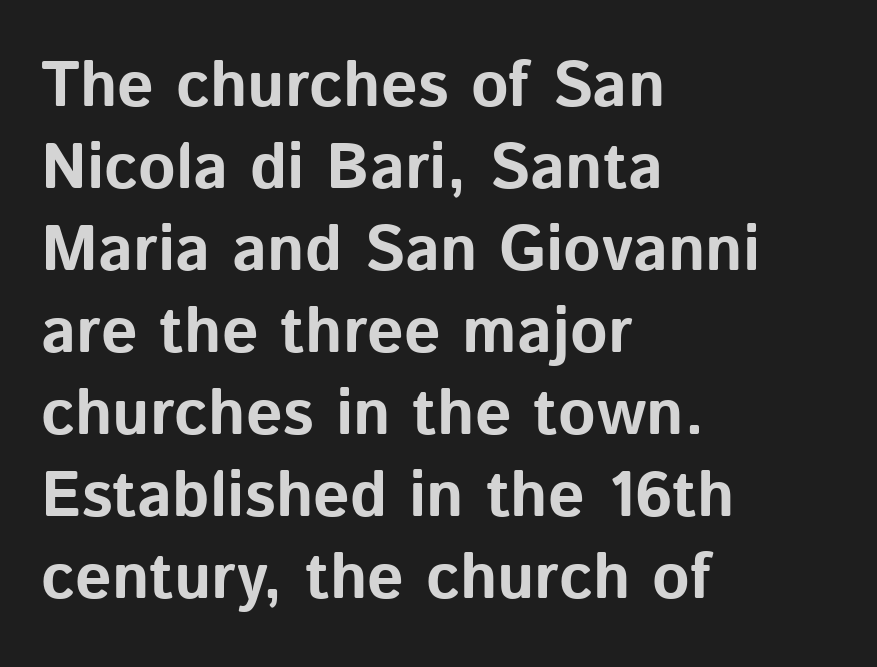
Q: Is the text bold? A: Yes.
Q: Is the text italic (slanted)? A: No, it is upright.
Q: Is the typeface a serif or a sans-serif typeface? A: Sans-serif.
Q: Is the text underlined? A: No.
Q: How is the paragraph aligned? A: Left-aligned.
Q: Is the spacing between letters normal or unusually wide? A: Normal.
Q: Is the spacing between lines tight, normal or loose? A: Normal.
Q: Width (condensed, normal, or wide)? A: Normal.
Q: Stroke contrast? A: Low.
Q: x-height? A: Medium.
Q: Monospaced? A: No.
